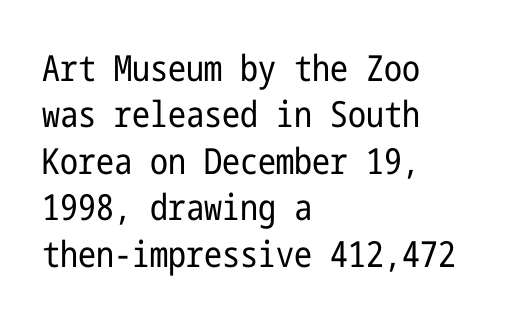
The image shows 36 px regular-weight, condensed sans-serif type, upright; set left-aligned, normal line spacing (1.29x), normal letter spacing, not underlined; low stroke contrast and a medium x-height.
